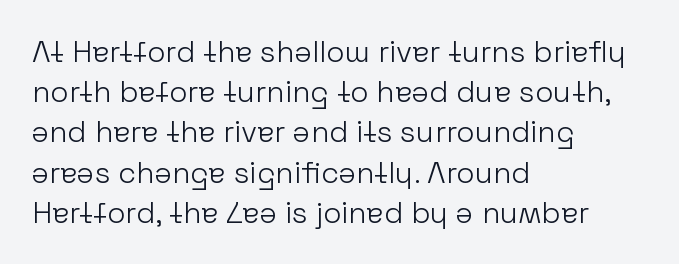
Q: Is the text bold? A: No.
Q: Is the text italic (slanted)? A: No, it is upright.
Q: Is the typeface a serif or a sans-serif typeface? A: Sans-serif.
Q: Is the text underlined? A: No.
Q: How is the paragraph aligned? A: Left-aligned.
Q: Is the spacing between letters normal or unusually wide? A: Normal.
Q: Is the spacing between lines tight, normal or loose? A: Normal.
Q: Width (condensed, normal, or wide)? A: Normal.
Q: Stroke contrast? A: Low.
Q: x-height? A: Medium.
Q: Monospaced? A: No.
